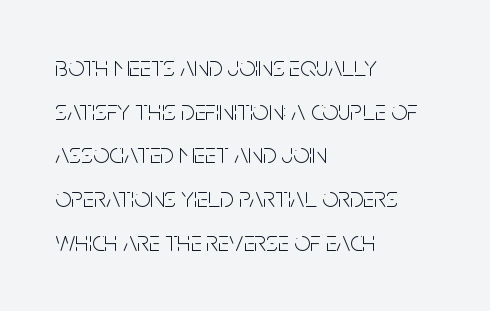
{"serif": "no", "italic": "no", "bold": "no", "weight": "light", "width": "condensed", "stroke_contrast": "low", "x_height": "large", "monospaced": "no", "underline": "no", "align": "left", "line_spacing": "normal", "line_spacing_ratio": 1.56, "letter_spacing": "normal", "letter_spacing_em": 0.0, "glyph_px": 28}
